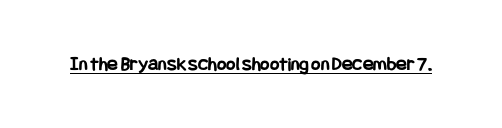
The image shows 20 px bold type, upright; set normal letter spacing, underlined.
